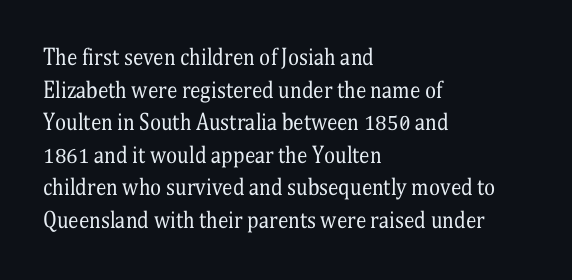
{"italic": "no", "bold": "no", "underline": "no", "align": "left", "line_spacing": "normal", "line_spacing_ratio": 1.55, "letter_spacing": "normal", "letter_spacing_em": 0.0, "glyph_px": 21}
